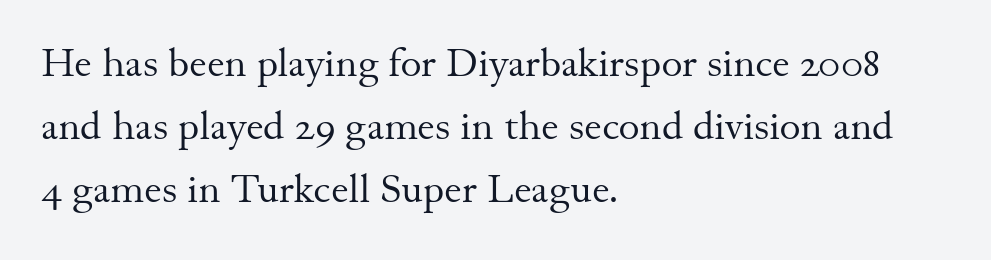
The image shows 40 px regular-weight serif type, upright; set left-aligned, normal line spacing (1.57x), normal letter spacing, not underlined; medium stroke contrast and a small x-height.
